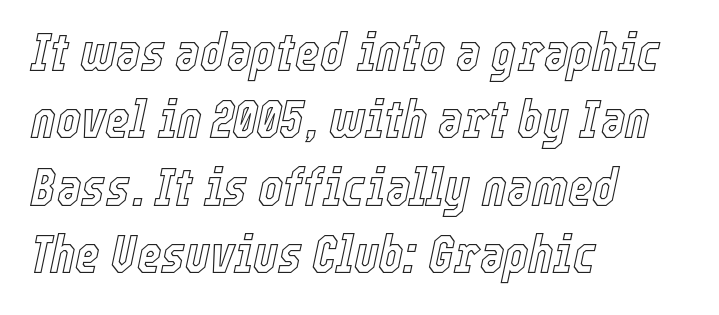
If you measured baseline to baseline, you'd find a middling distance. The rendering uses natural spacing where letterforms have individual widths. The whole block is typeset with a tilt. Notice how the passage keeps a crisp vertical edge on the left only.
